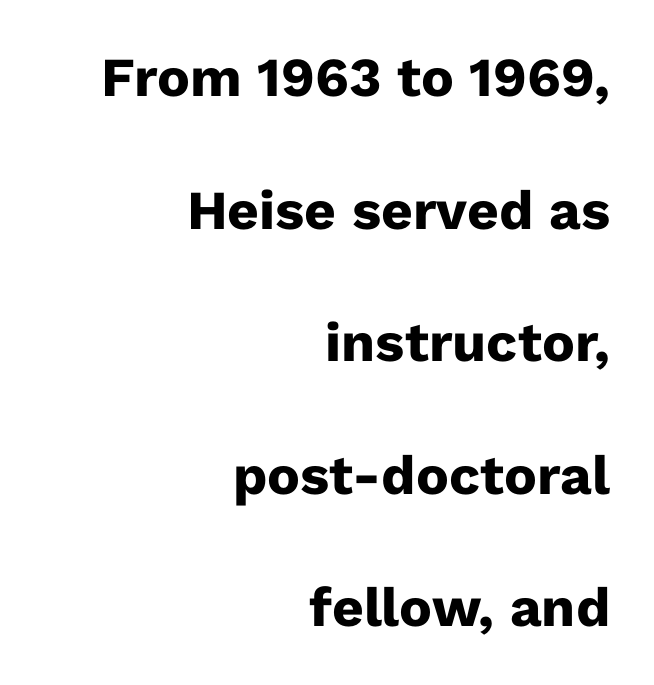
Spacing verdict: proportional, widths tailored to each character. This sample uses a sans-serif face. This rendering uses right alignment, leaving the left contour irregular. Each new line begins a long way beneath the previous one. Characters remain perfectly vertical along every line. Spacing between characters is what you'd get straight out of the box.
